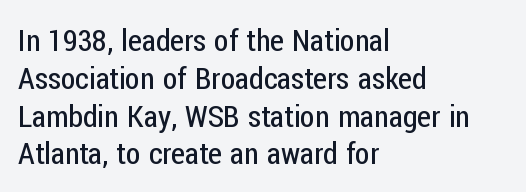
The image shows 30 px regular-weight, condensed sans-serif type, upright; set left-aligned, normal line spacing (1.26x), normal letter spacing, not underlined; low stroke contrast and a medium x-height.
